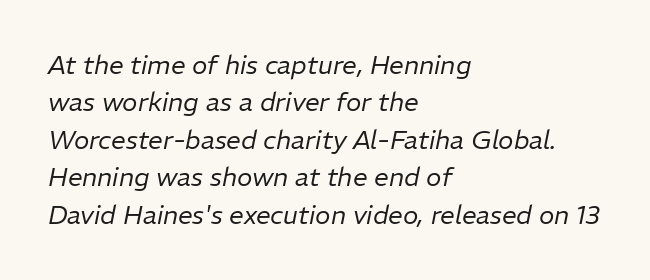
The image shows 26 px text type, italic (leaning right); set left-aligned, normal line spacing (1.44x), normal letter spacing, not underlined.
